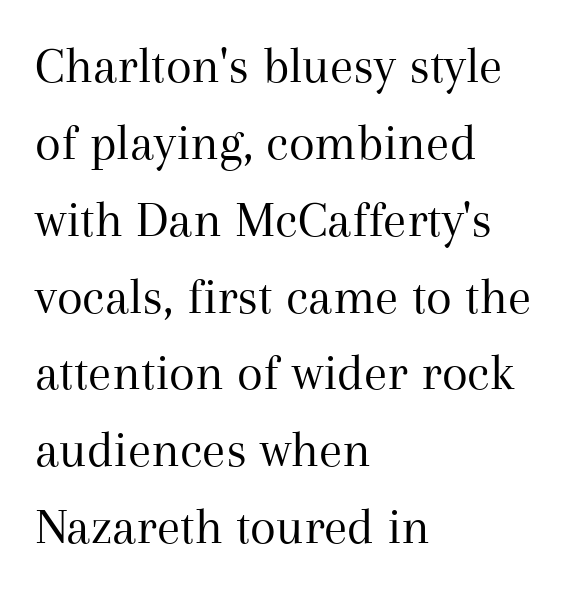
The image shows 53 px regular-weight serif type, upright; set left-aligned, normal line spacing (1.45x), normal letter spacing, not underlined; medium stroke contrast and a medium x-height.
